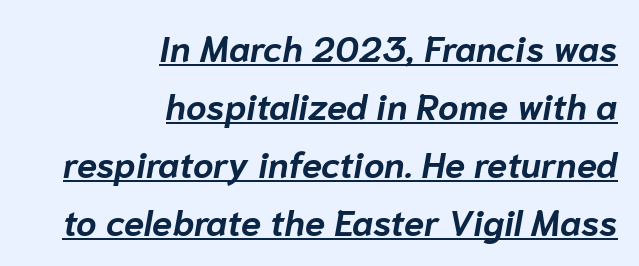
{"italic": "yes", "lean": "right", "slant_degrees": 10, "bold": "yes", "weight": "bold", "width": "normal", "stroke_contrast": "low", "x_height": "medium", "monospaced": "no", "underline": "yes", "align": "right", "line_spacing": "normal", "line_spacing_ratio": 1.61, "letter_spacing": "normal", "letter_spacing_em": 0.0, "glyph_px": 36}
